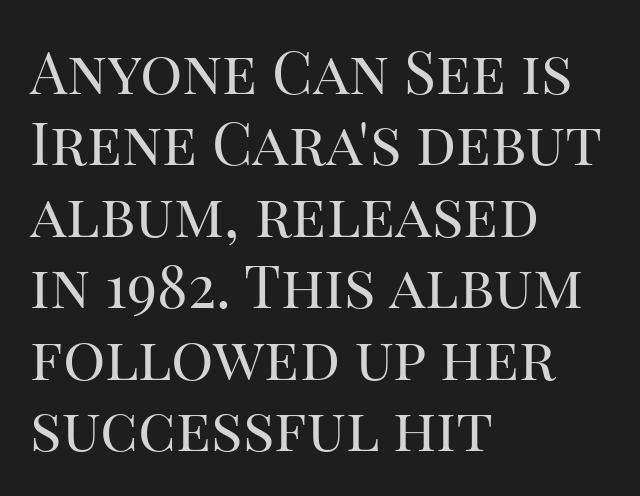
Q: Is the text bold? A: No.
Q: Is the text italic (slanted)? A: No, it is upright.
Q: Is the typeface a serif or a sans-serif typeface? A: Serif.
Q: Is the text underlined? A: No.
Q: How is the paragraph aligned? A: Left-aligned.
Q: Is the spacing between letters normal or unusually wide? A: Normal.
Q: Width (condensed, normal, or wide)? A: Normal.
Q: Stroke contrast? A: High.
Q: x-height? A: Large.
Q: Monospaced? A: No.
